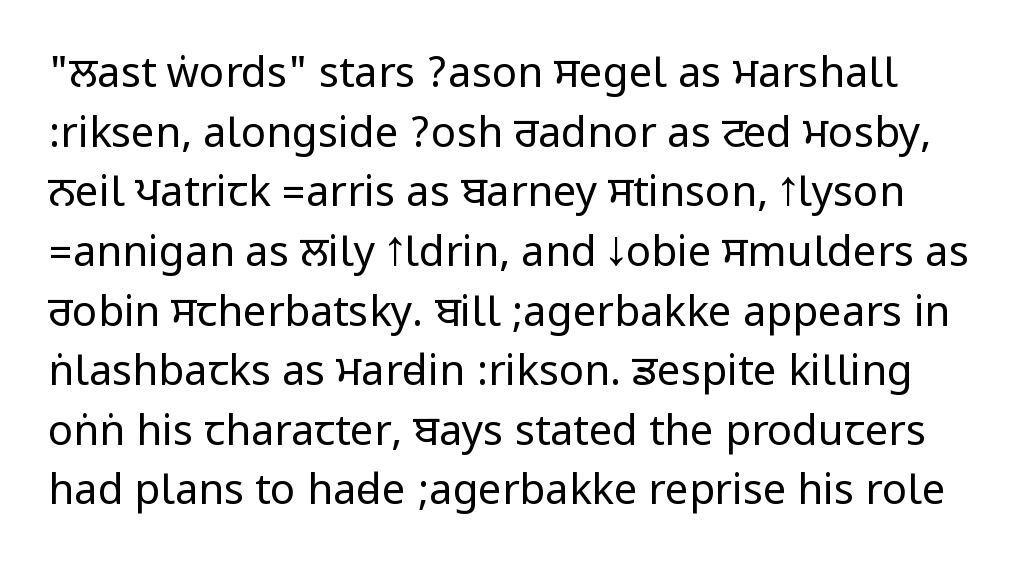
{"serif": "no", "italic": "no", "bold": "no", "weight": "regular", "width": "condensed", "stroke_contrast": "low", "underline": "no", "line_spacing": "normal", "line_spacing_ratio": 1.42, "letter_spacing": "normal", "letter_spacing_em": 0.0, "glyph_px": 42}
